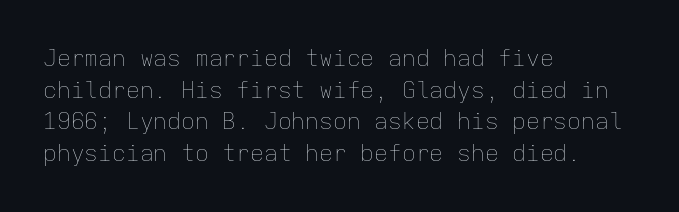
{"italic": "no", "bold": "no", "underline": "no", "align": "left", "line_spacing": "normal", "line_spacing_ratio": 1.38, "letter_spacing": "normal", "letter_spacing_em": 0.0, "glyph_px": 23}
